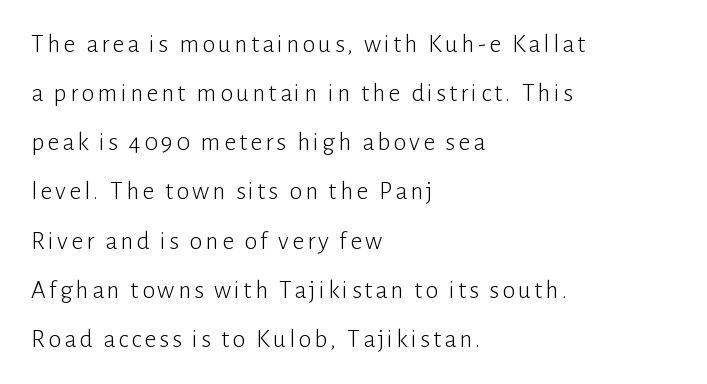
Q: Is the text bold? A: No.
Q: Is the text italic (slanted)? A: No, it is upright.
Q: Is the text underlined? A: No.
Q: How is the paragraph aligned? A: Left-aligned.
